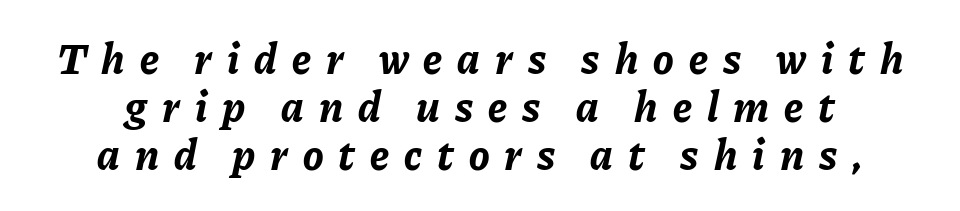
The image shows 43 px bold type, italic (leaning right); set centered, tight line spacing (1.12x), unusually wide letter spacing (+0.35 em), not underlined; low stroke contrast and a medium x-height.
